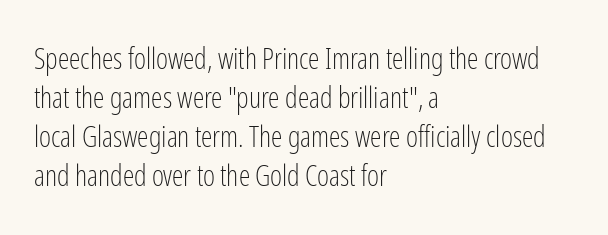
{"serif": "no", "italic": "no", "bold": "no", "weight": "light", "width": "condensed", "stroke_contrast": "low", "x_height": "medium", "monospaced": "no", "underline": "no", "align": "left", "line_spacing": "normal", "line_spacing_ratio": 1.35, "letter_spacing": "normal", "letter_spacing_em": 0.0, "glyph_px": 29}
